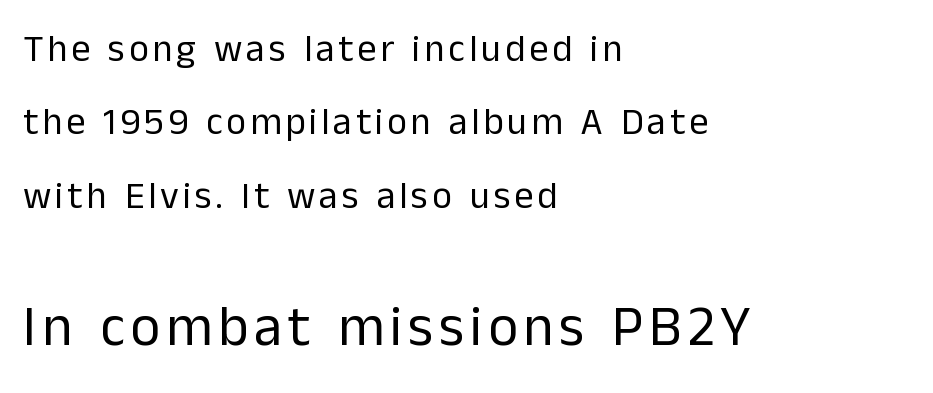
{"serif": "no", "italic": "no", "bold": "no", "weight": "regular", "width": "normal", "stroke_contrast": "low", "x_height": "medium", "monospaced": "no", "underline": "no", "align": "left", "line_spacing": "loose", "line_spacing_ratio": 1.93, "larger_block": "second", "size_ratio": 1.5, "glyph_px": 57}
